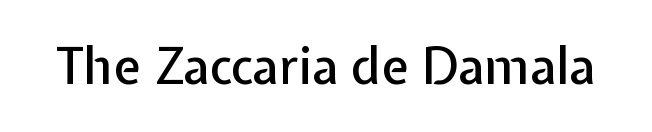
The rendering shows plain stroke endings on the letterforms — a sans-serif design. Clear beneath every line of the passage. Every character sits straight up, as roman type does. Here the designer chose a conventional face with non-uniform glyph widths. This rendering leaves character spacing at its baseline value.
